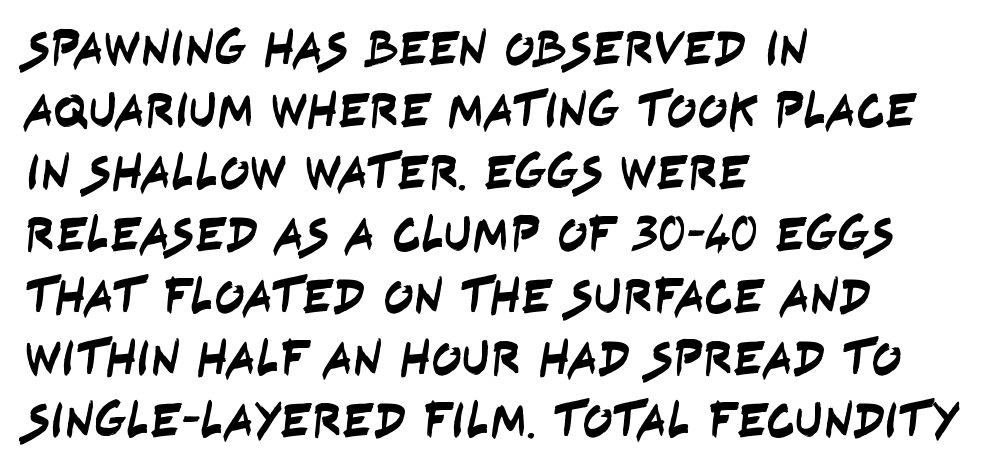
{"serif": "no", "width": "condensed", "stroke_contrast": "low", "x_height": "large", "monospaced": "no", "underline": "no", "align": "left", "line_spacing_ratio": 1.24, "letter_spacing": "normal", "letter_spacing_em": 0.0, "glyph_px": 50}
